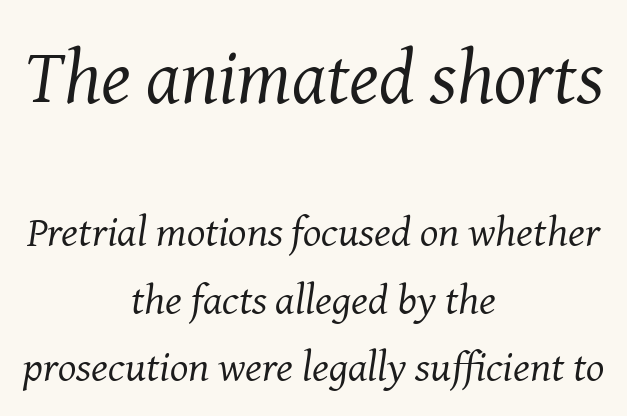
No heavy texture on the line: the type isn't bold. The baseline area is clear. The face used here has a pronounced slope to its letters. Leftover space on each line is divided equally before and after the words. This sample uses plain, unmodified letter spacing.
